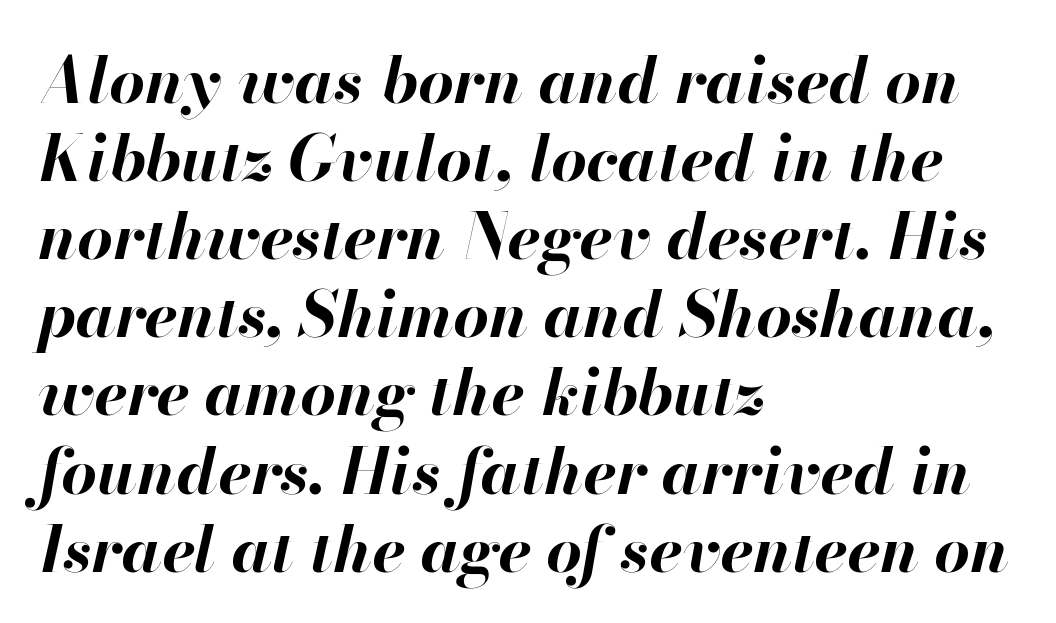
{"italic": "yes", "lean": "right", "slant_degrees": 13, "bold": "yes", "weight": "bold", "width": "normal", "stroke_contrast": "high", "x_height": "small", "monospaced": "no", "underline": "no", "align": "left", "line_spacing_ratio": 1.24, "letter_spacing": "normal", "letter_spacing_em": 0.0, "glyph_px": 63}
